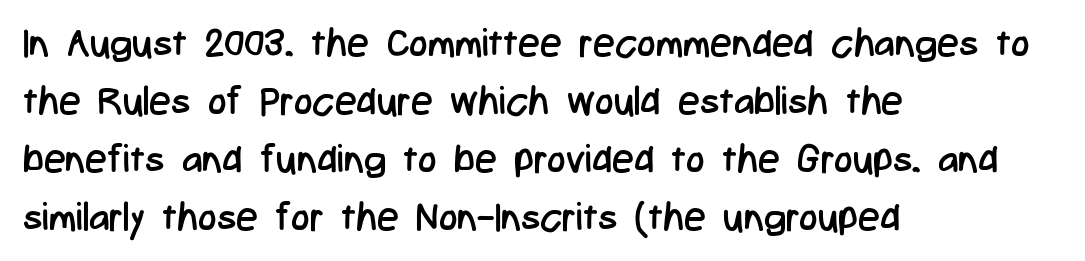
Q: Is the text bold? A: No.
Q: Is the text italic (slanted)? A: No, it is upright.
Q: Is the typeface a serif or a sans-serif typeface? A: Sans-serif.
Q: Is the text underlined? A: No.
Q: How is the paragraph aligned? A: Left-aligned.
Q: Is the spacing between letters normal or unusually wide? A: Normal.
Q: Is the spacing between lines tight, normal or loose? A: Normal.
Q: Width (condensed, normal, or wide)? A: Condensed.
Q: Stroke contrast? A: Low.
Q: x-height? A: Medium.
Q: Monospaced? A: No.
